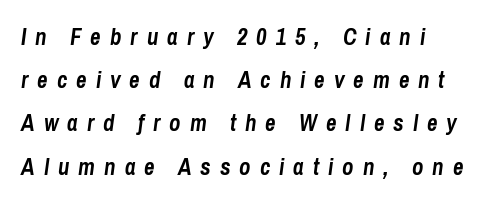
Q: Is the text bold? A: Yes.
Q: Is the text italic (slanted)? A: Yes, it leans right by about 8 degrees.
Q: Is the text underlined? A: No.
Q: How is the paragraph aligned? A: Left-aligned.
Q: Is the spacing between letters normal or unusually wide? A: Unusually wide.
